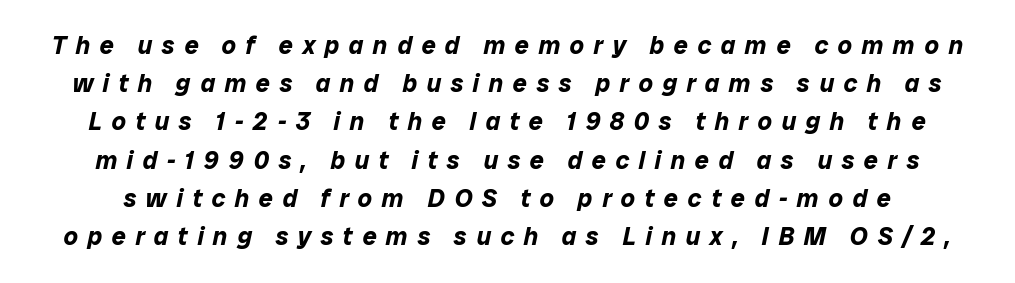
{"italic": "yes", "lean": "right", "slant_degrees": 12, "bold": "yes", "underline": "no", "line_spacing": "normal", "line_spacing_ratio": 1.53, "letter_spacing": "wide", "letter_spacing_em": 0.38, "glyph_px": 25}
